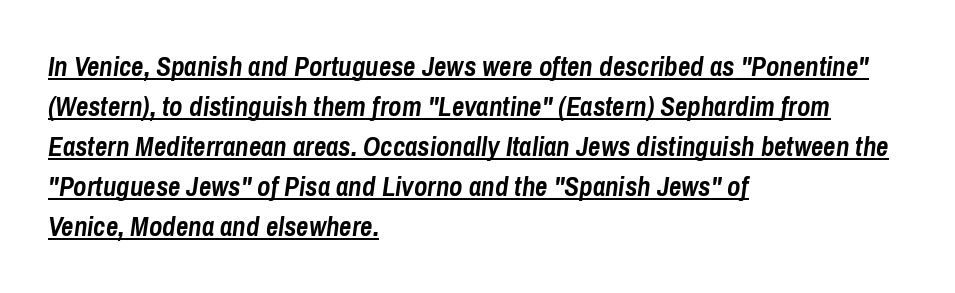
You can tell it's italic because the verticals aren't actually vertical. The line texture is even and compact thanks to regular tracking. Descenders here cross a horizontal rule under the line. Chunky letters — that's bold for sure.
